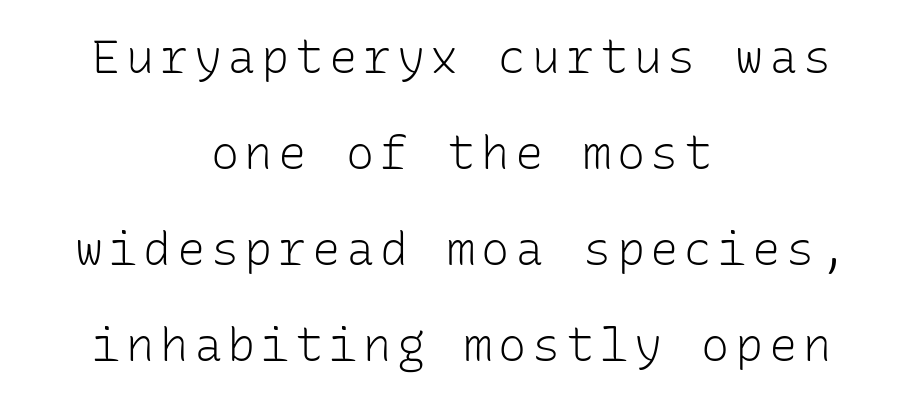
Notice the wide empty band between every row — that's loose leading. Words float on clear page, feet unadorned. This sample has the even, mechanical cadence of fixed-width lettering. Rendered with straight, roman letterforms. Teacher's note: observe the equal gaps on both sides — that is centered alignment. Stems and bowls with no extra thickness — not bold.
